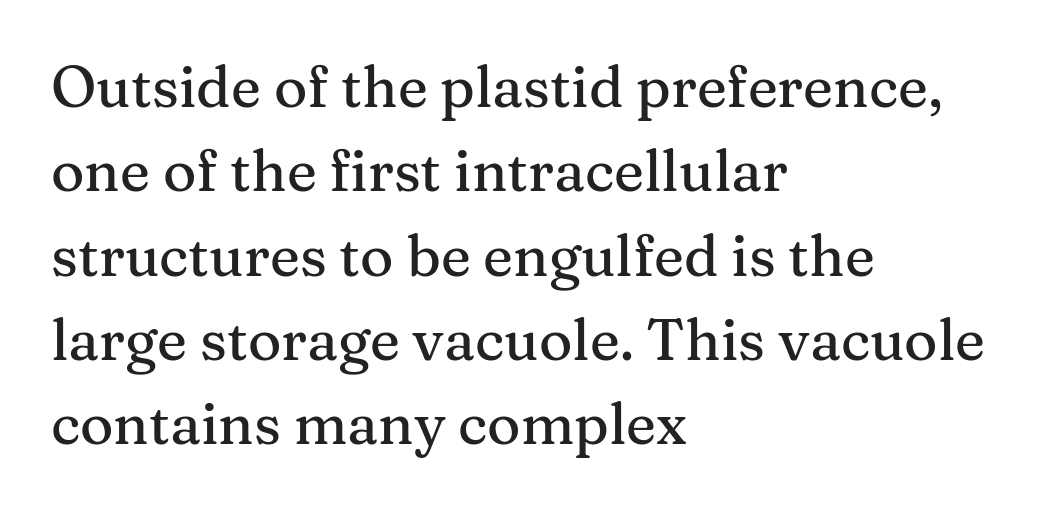
Q: Is the text italic (slanted)? A: No, it is upright.
Q: Is the typeface a serif or a sans-serif typeface? A: Serif.
Q: Is the text underlined? A: No.
Q: How is the paragraph aligned? A: Left-aligned.
Q: Is the spacing between letters normal or unusually wide? A: Normal.
Q: Is the spacing between lines tight, normal or loose? A: Normal.
Q: Width (condensed, normal, or wide)? A: Normal.
Q: Stroke contrast? A: Medium.
Q: x-height? A: Medium.
Q: Monospaced? A: No.
